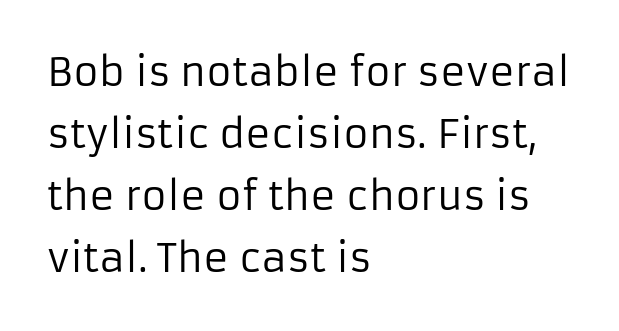
Q: Is the text bold? A: No.
Q: Is the text italic (slanted)? A: No, it is upright.
Q: Is the typeface a serif or a sans-serif typeface? A: Sans-serif.
Q: Is the text underlined? A: No.
Q: How is the paragraph aligned? A: Left-aligned.
Q: Is the spacing between letters normal or unusually wide? A: Normal.
Q: Is the spacing between lines tight, normal or loose? A: Normal.
Q: Width (condensed, normal, or wide)? A: Normal.
Q: Stroke contrast? A: Low.
Q: x-height? A: Medium.
Q: Monospaced? A: No.
